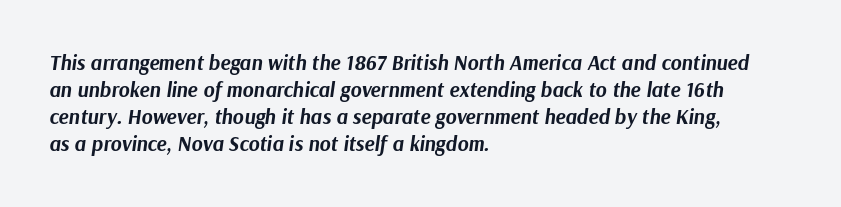
The image shows 21 px bold type, italic (leaning right); set left-aligned, normal line spacing (1.29x), normal letter spacing, not underlined.
